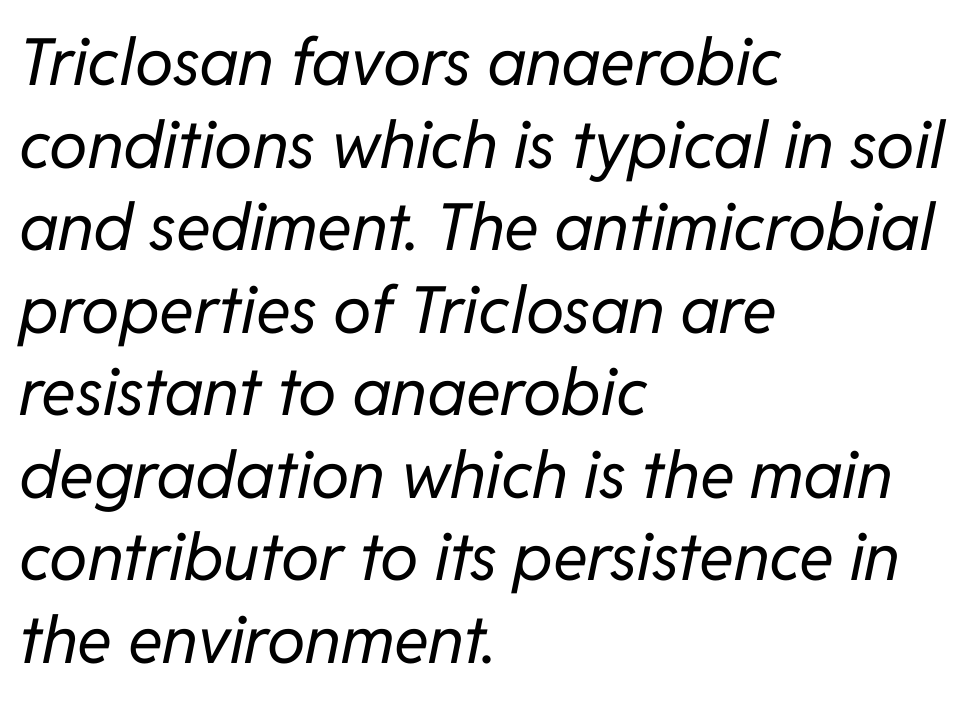
The image shows 65 px regular-weight type, italic (leaning right); set left-aligned, normal line spacing (1.27x), normal letter spacing, not underlined; low stroke contrast and a medium x-height.
